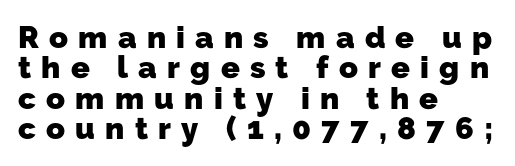
{"serif": "no", "bold": "yes", "weight": "heavy", "width": "normal", "stroke_contrast": "low", "x_height": "medium", "monospaced": "no", "underline": "no", "align": "left", "line_spacing": "tight", "line_spacing_ratio": 0.98, "letter_spacing": "wide", "letter_spacing_em": 0.33, "glyph_px": 31}
